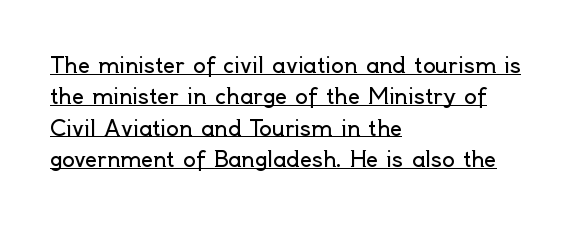
The image shows 21 px text type, upright; set left-aligned, normal line spacing (1.49x), normal letter spacing, underlined.
